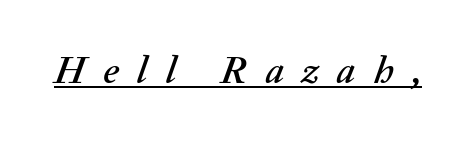
Tall strokes in this sample are angled rather than plumb. Note the varied advance widths — an 'i' is clearly narrower than an 'm'. Underline: present. Characters follow at a spacing far wider than the type designer built in.
